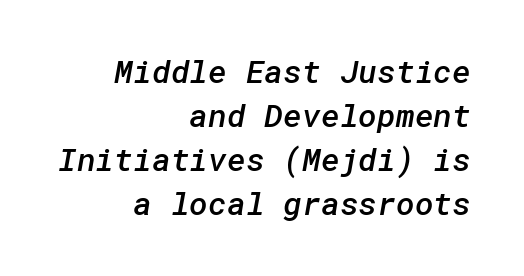
The image shows 32 px semibold sans-serif type; set right-aligned, normal line spacing (1.37x), normal letter spacing, not underlined; low stroke contrast and a medium x-height.
